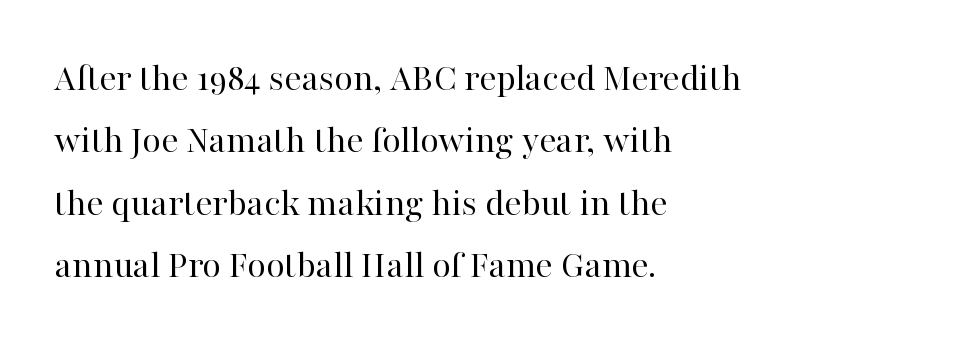
Reading down the block, your eye returns to a fixed left position each line. The vertical gap from one line to the next is medium. How are the letters spaced? Ordinarily, with no added tracking. Descenders hang freely into open space. Unlike italic type, these characters show no tilt at all.
